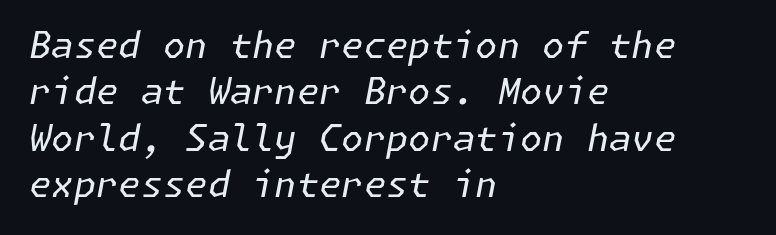
{"italic": "yes", "lean": "right", "slant_degrees": 11, "bold": "no", "weight": "regular", "width": "normal", "stroke_contrast": "low", "x_height": "medium", "underline": "no", "align": "left", "line_spacing": "normal", "line_spacing_ratio": 1.29, "letter_spacing": "normal", "letter_spacing_em": 0.0, "glyph_px": 36}
